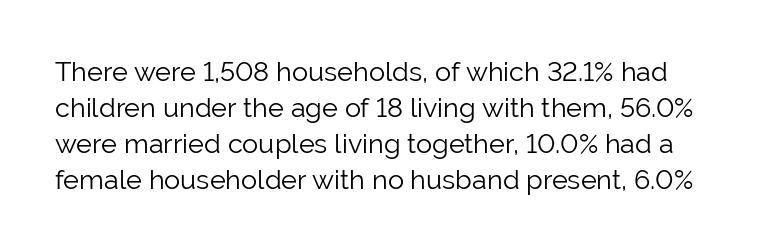
Nope, not italic — everything's standing straight. Only glyphs here, with clear space below each row. This rendering leaves character spacing at its baseline value. The lines sit at an ordinary, default distance from one another. Ink coverage per letter is moderate at most.
